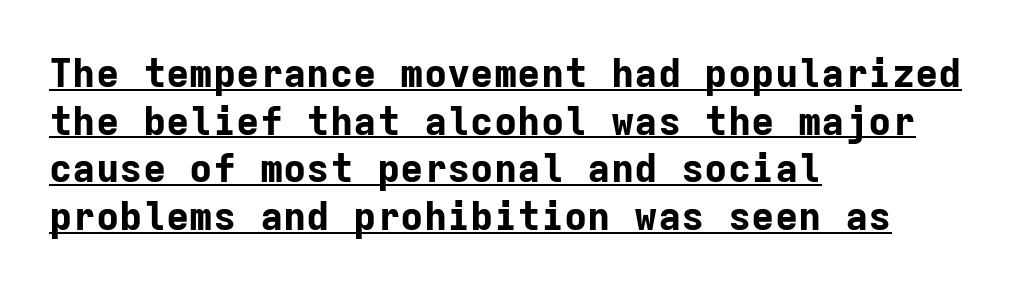
Q: Is the text bold? A: Yes.
Q: Is the text italic (slanted)? A: No, it is upright.
Q: Is the typeface a serif or a sans-serif typeface? A: Sans-serif.
Q: Is the text underlined? A: Yes.
Q: How is the paragraph aligned? A: Left-aligned.
Q: Is the spacing between letters normal or unusually wide? A: Normal.
Q: Width (condensed, normal, or wide)? A: Normal.
Q: Stroke contrast? A: Low.
Q: x-height? A: Medium.
Q: Monospaced? A: Yes.
